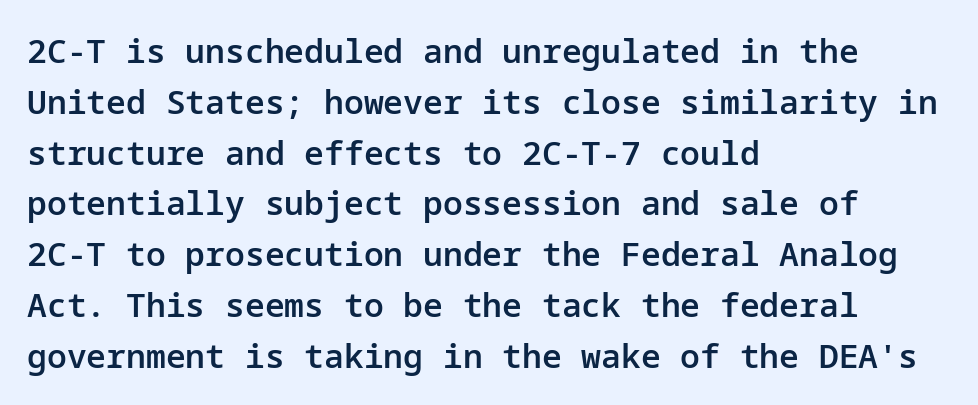
The image shows 33 px semibold sans-serif type, upright; set left-aligned, normal line spacing (1.54x), normal letter spacing, not underlined; low stroke contrast and a medium x-height.
